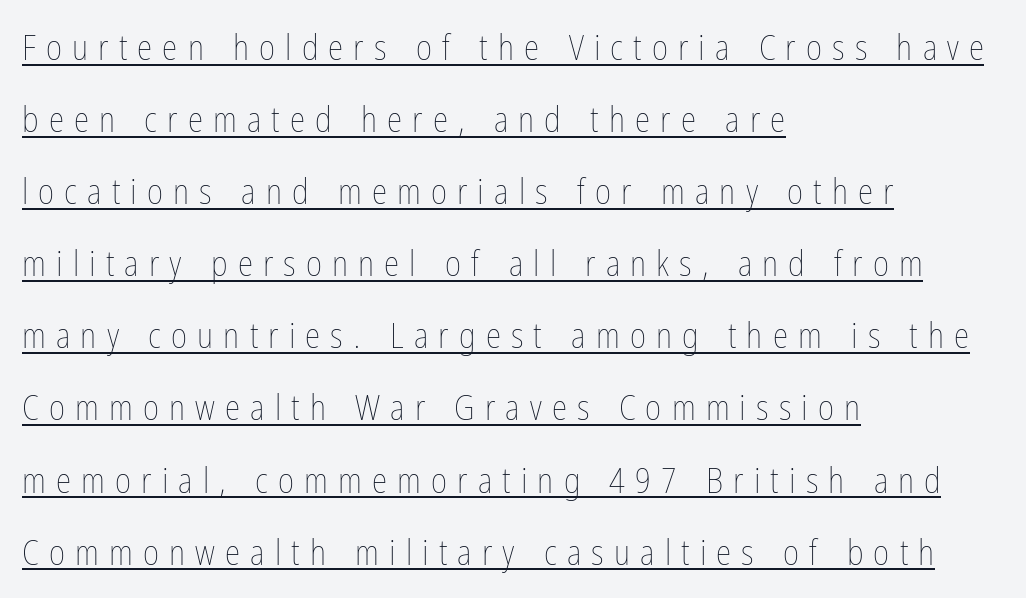
The image shows 35 px thin, condensed type, upright; set left-aligned, loose line spacing (2.06x), unusually wide letter spacing (+0.29 em), underlined; low stroke contrast and a medium x-height.
